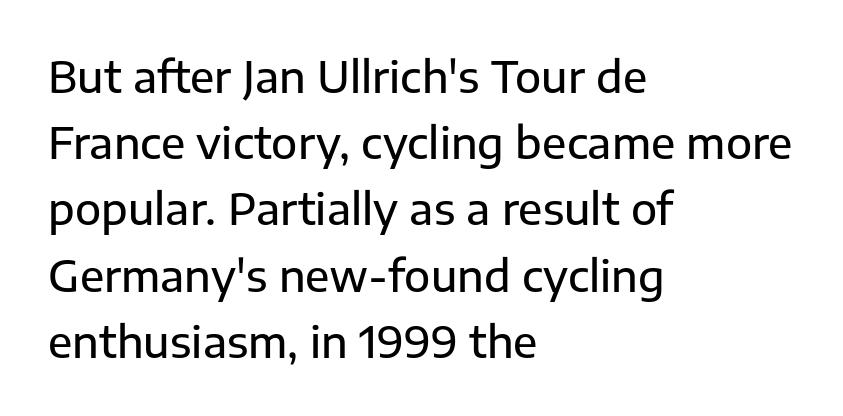
{"serif": "no", "italic": "no", "width": "normal", "stroke_contrast": "low", "x_height": "medium", "monospaced": "no", "underline": "no", "align": "left", "line_spacing": "normal", "line_spacing_ratio": 1.54, "letter_spacing": "normal", "letter_spacing_em": 0.0, "glyph_px": 43}
